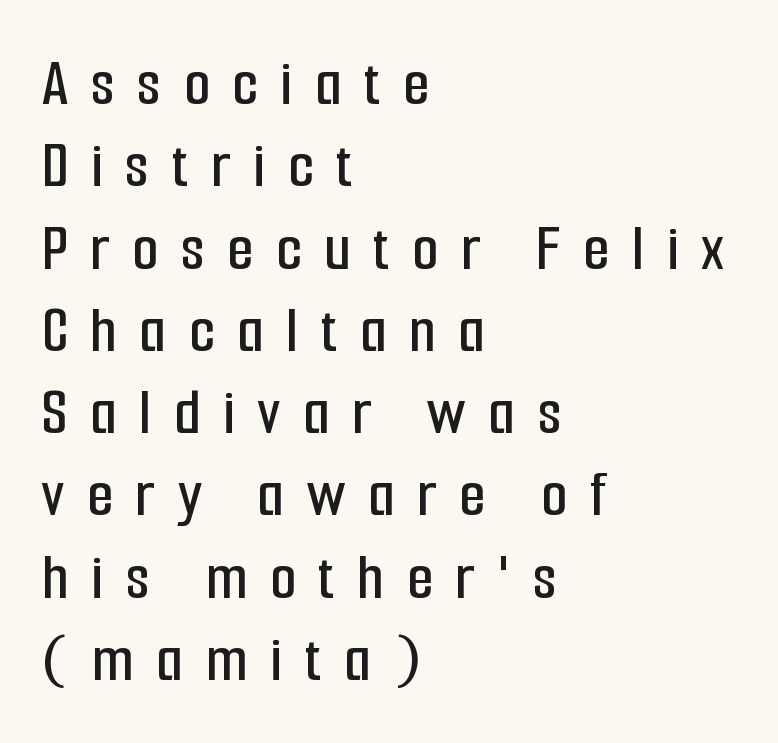
Q: Is the text italic (slanted)? A: No, it is upright.
Q: Is the typeface a serif or a sans-serif typeface? A: Sans-serif.
Q: Is the text underlined? A: No.
Q: How is the paragraph aligned? A: Left-aligned.
Q: Is the spacing between letters normal or unusually wide? A: Unusually wide.
Q: Width (condensed, normal, or wide)? A: Condensed.
Q: Stroke contrast? A: Low.
Q: x-height? A: Medium.
Q: Monospaced? A: No.
